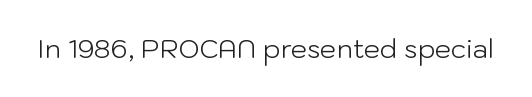
{"italic": "no", "bold": "no", "underline": "no", "letter_spacing": "normal", "letter_spacing_em": 0.0, "glyph_px": 26}
